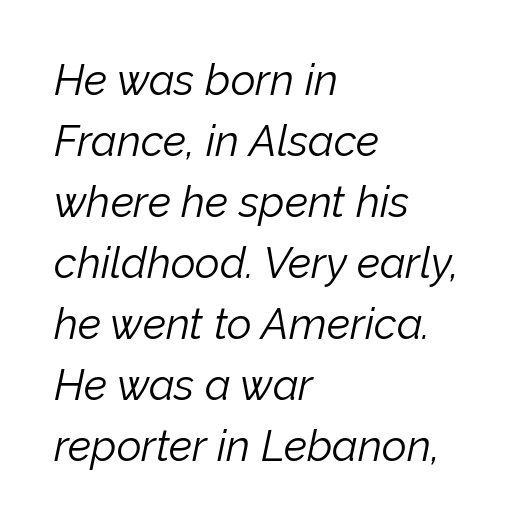
The image shows 43 px light type, italic (leaning right); set left-aligned, normal line spacing (1.42x), normal letter spacing, not underlined; low stroke contrast and a medium x-height.
